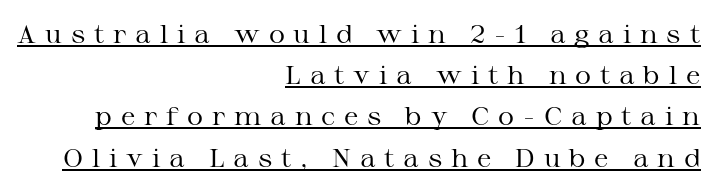
{"italic": "no", "bold": "no", "underline": "yes", "align": "right", "line_spacing": "normal", "line_spacing_ratio": 1.65, "letter_spacing": "wide", "letter_spacing_em": 0.35, "glyph_px": 25}
